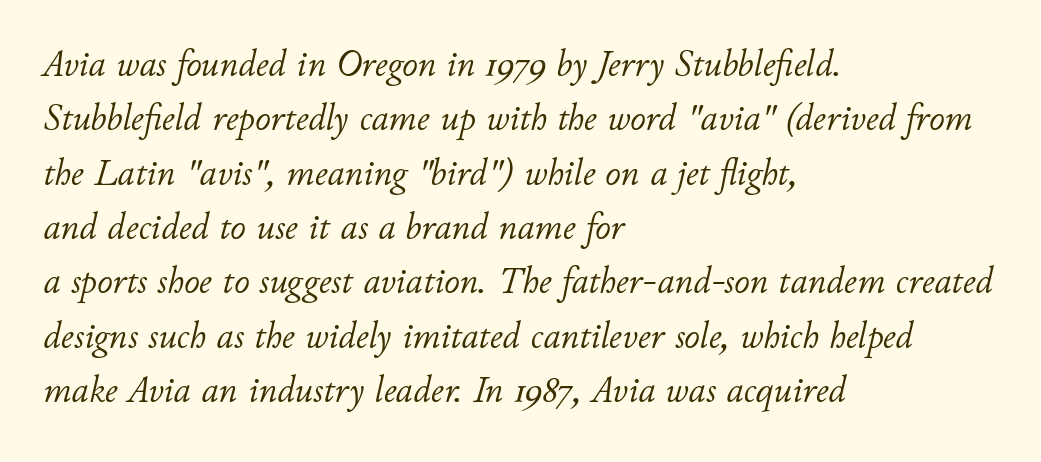
The image shows 38 px light type, italic (leaning right); set left-aligned, normal line spacing (1.43x), normal letter spacing, not underlined; low stroke contrast and a small x-height.
